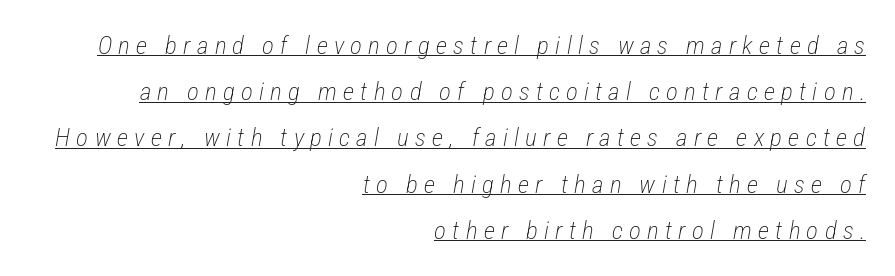
{"italic": "yes", "lean": "right", "slant_degrees": 12, "bold": "no", "underline": "yes", "align": "right", "line_spacing_ratio": 1.85, "letter_spacing": "wide", "letter_spacing_em": 0.25, "glyph_px": 25}
